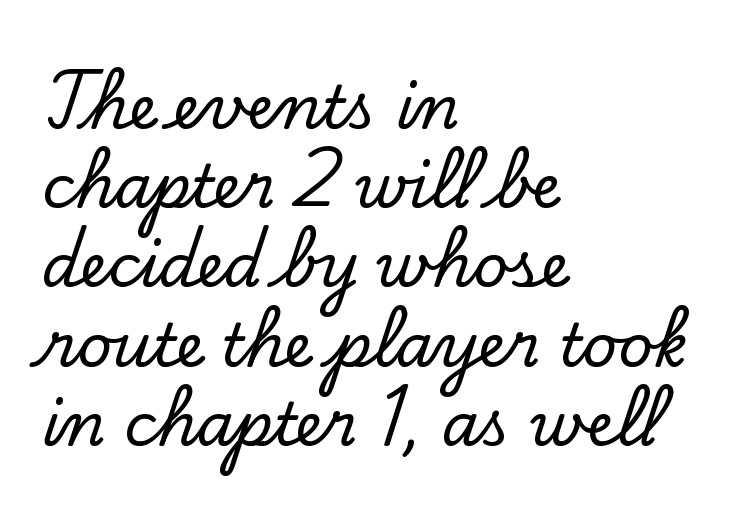
{"serif": "yes", "width": "normal", "stroke_contrast": "low", "x_height": "small", "monospaced": "no", "underline": "no", "align": "left", "line_spacing": "normal", "line_spacing_ratio": 1.32, "letter_spacing": "normal", "letter_spacing_em": 0.0, "glyph_px": 60}
